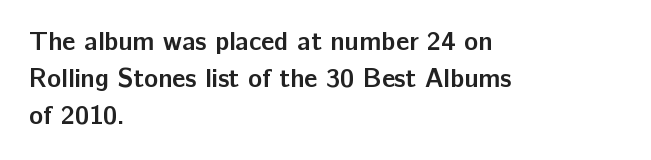
The image shows 26 px bold type, upright; set left-aligned, normal line spacing (1.43x), normal letter spacing, not underlined.
